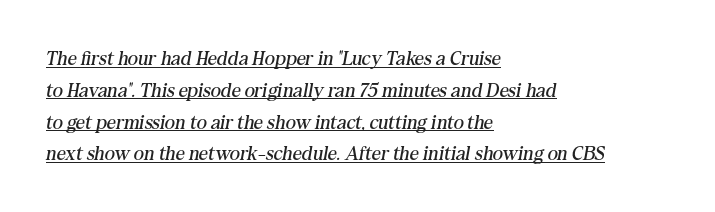
The image shows 20 px text type, italic (leaning right); set left-aligned, normal line spacing (1.59x), normal letter spacing, underlined.
